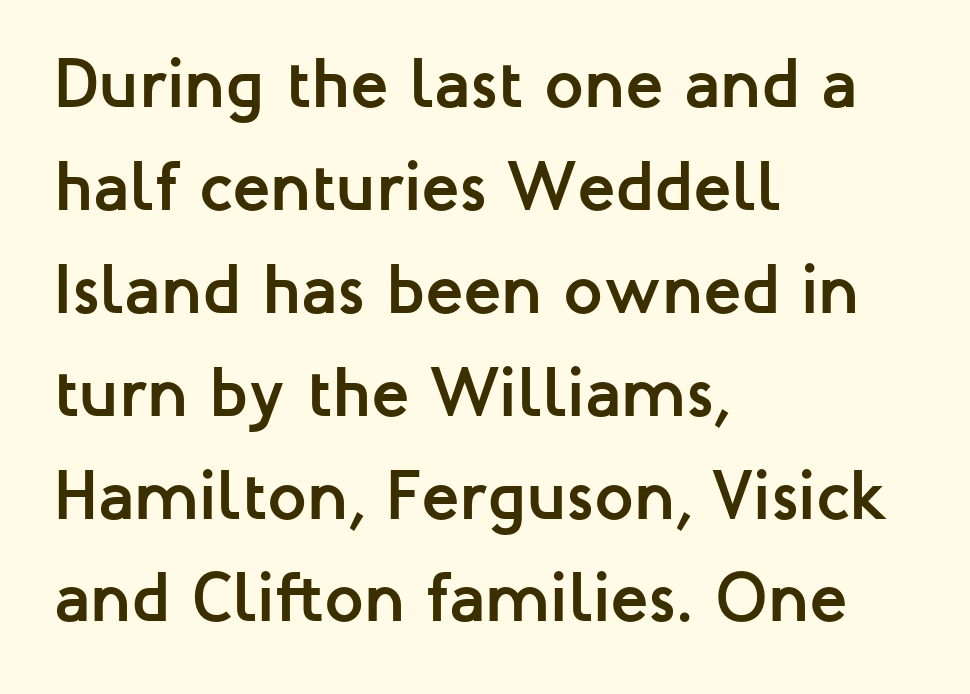
Vertical spacing — default. In terms of letterform style, serifs are entirely absent. Is the letter spacing exaggerated? No — it looks like the ordinary default. Do the characters align in a grid? No, the font is proportional.
